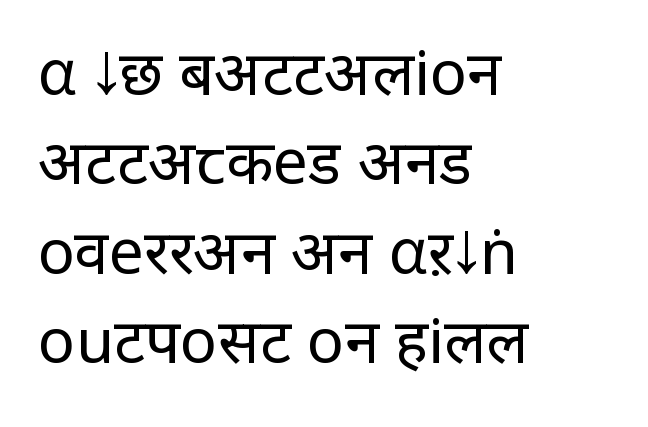
The foot of each line stays bare and open. The face used here is proportionally spaced, like ordinary book or web type. The leading is moderate, giving the passage an even texture. Compared with a typical body face, this is equally light or lighter still. This sample uses a sans-serif face.
